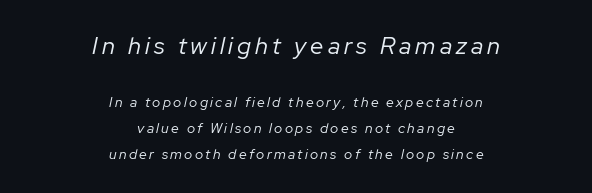
{"italic": "yes", "lean": "right", "slant_degrees": 12, "bold": "no", "underline": "no", "align": "center", "line_spacing_ratio": 1.84, "larger_block": "first", "size_ratio": 1.71, "glyph_px": 24}
